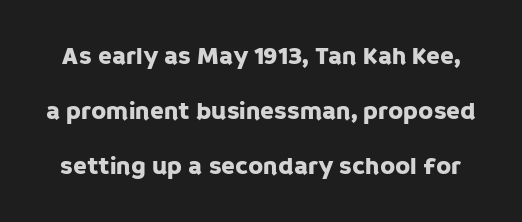
Lines of text with bare space underneath. One glance says open: line gaps are wider than usual. The tracking reads as untouched default to a designer's eye. The axis of the letterforms is exactly vertical.
